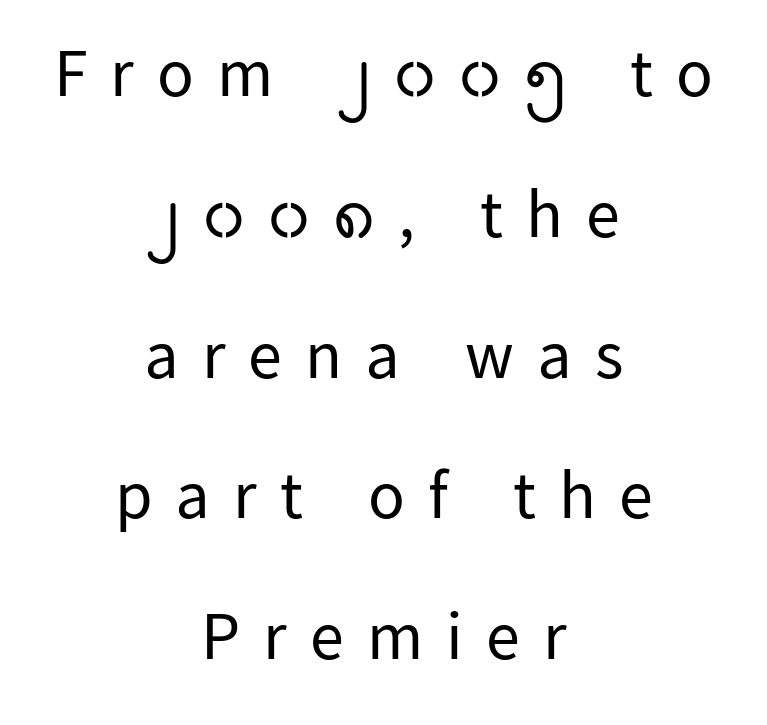
Q: Is the text bold? A: No.
Q: Is the text italic (slanted)? A: No, it is upright.
Q: Is the typeface a serif or a sans-serif typeface? A: Sans-serif.
Q: Is the text underlined? A: No.
Q: How is the paragraph aligned? A: Centered.
Q: Is the spacing between letters normal or unusually wide? A: Unusually wide.
Q: Is the spacing between lines tight, normal or loose? A: Loose.
Q: Width (condensed, normal, or wide)? A: Normal.
Q: Stroke contrast? A: Low.
Q: x-height? A: Medium.
Q: Monospaced? A: No.
